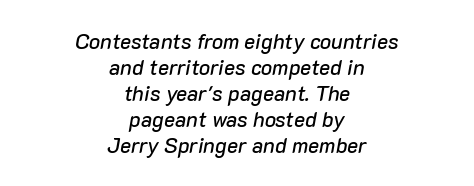
Q: Is the text italic (slanted)? A: Yes, it leans right by about 10 degrees.
Q: Is the text underlined? A: No.
Q: How is the paragraph aligned? A: Centered.
Q: Is the spacing between letters normal or unusually wide? A: Normal.
